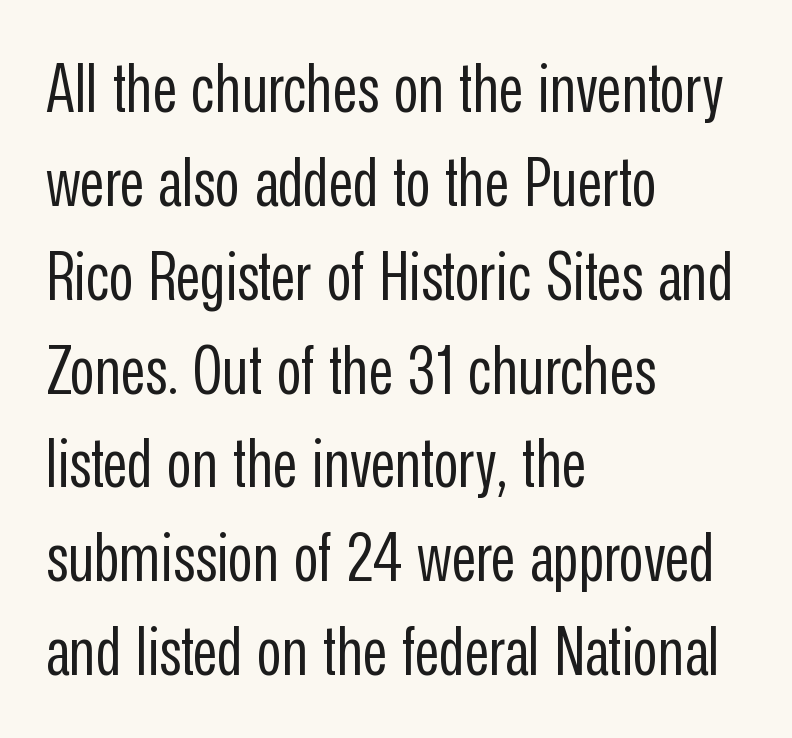
Spacing verdict: proportional, widths tailored to each character. The passage shown is not underscored anywhere. Students, observe: this is what conventionally led text looks like. The horizontal fit of the characters is conventional and even. The type sits square on the baseline with zero lean. Which margin do the lines hug? The left one — the right edge is uneven.
